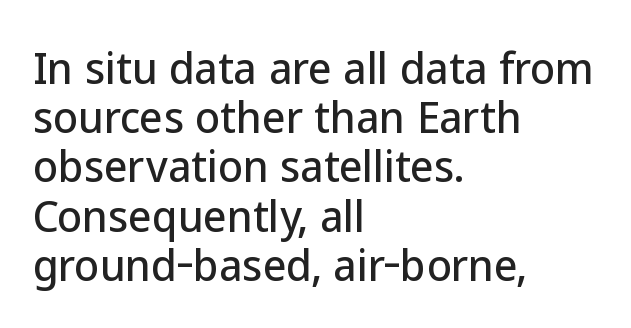
Q: Is the text italic (slanted)? A: No, it is upright.
Q: Is the typeface a serif or a sans-serif typeface? A: Sans-serif.
Q: Is the text underlined? A: No.
Q: How is the paragraph aligned? A: Left-aligned.
Q: Is the spacing between letters normal or unusually wide? A: Normal.
Q: Width (condensed, normal, or wide)? A: Normal.
Q: Stroke contrast? A: Low.
Q: x-height? A: Medium.
Q: Monospaced? A: No.
